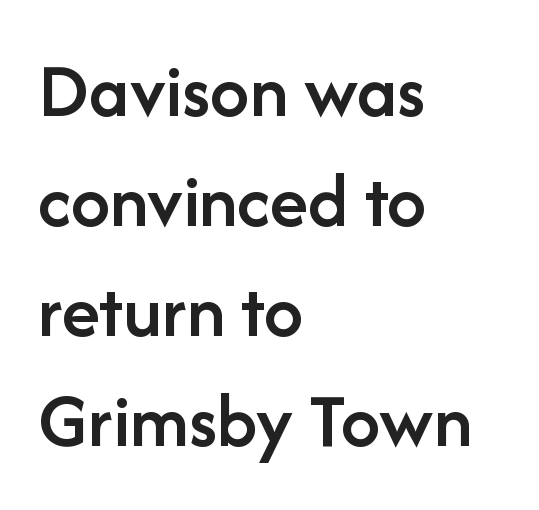
{"serif": "no", "italic": "no", "bold": "semi", "weight": "semibold", "width": "normal", "stroke_contrast": "low", "x_height": "medium", "monospaced": "no", "underline": "no", "align": "left", "line_spacing": "normal", "line_spacing_ratio": 1.41, "letter_spacing": "normal", "letter_spacing_em": 0.0, "glyph_px": 78}
